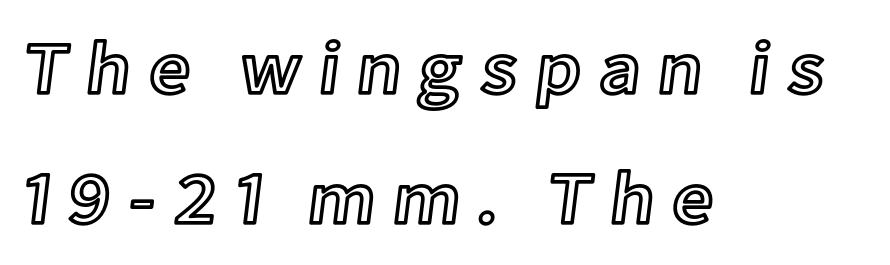
Q: Is the text italic (slanted)? A: Yes.
Q: Is the text underlined? A: No.
Q: How is the paragraph aligned? A: Left-aligned.
Q: Is the spacing between letters normal or unusually wide? A: Unusually wide.
Q: Width (condensed, normal, or wide)? A: Normal.
Q: x-height? A: Medium.
Q: Monospaced? A: No.
